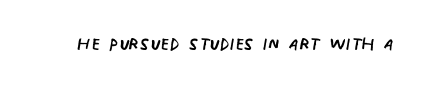
{"bold": "no", "underline": "no", "letter_spacing": "normal", "letter_spacing_em": 0.0, "glyph_px": 24}
